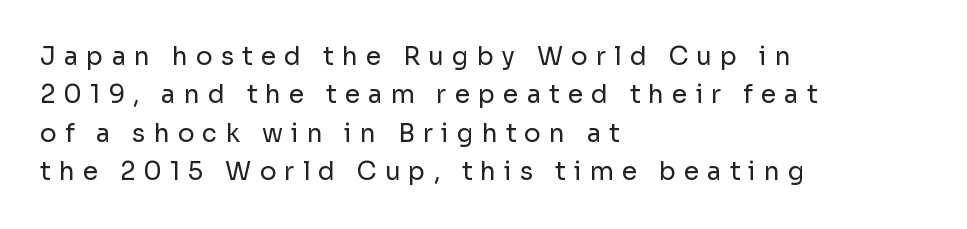
A bare baseline throughout the passage. Unlike italic type, these characters show no tilt at all. The face used here is rendered with a markedly widened letterfit. Teacher's note: observe the even left margin — that is flush-left alignment. Think standard paragraph weight, or any step lighter than that. This block has exactly the height ordinary leading produces.
